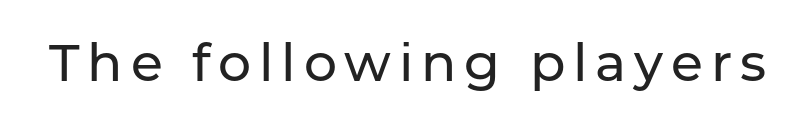
The image shows 52 px sans-serif type, upright; set not underlined; low stroke contrast and a medium x-height.
